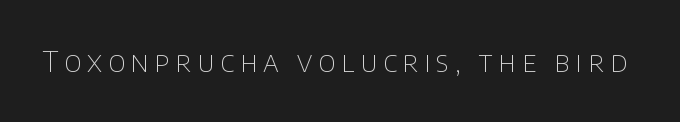
Q: Is the text bold? A: No.
Q: Is the text italic (slanted)? A: No, it is upright.
Q: Is the typeface a serif or a sans-serif typeface? A: Sans-serif.
Q: Is the text underlined? A: No.
Q: Is the spacing between letters normal or unusually wide? A: Unusually wide.
Q: Width (condensed, normal, or wide)? A: Normal.
Q: Stroke contrast? A: Low.
Q: x-height? A: Large.
Q: Monospaced? A: No.
